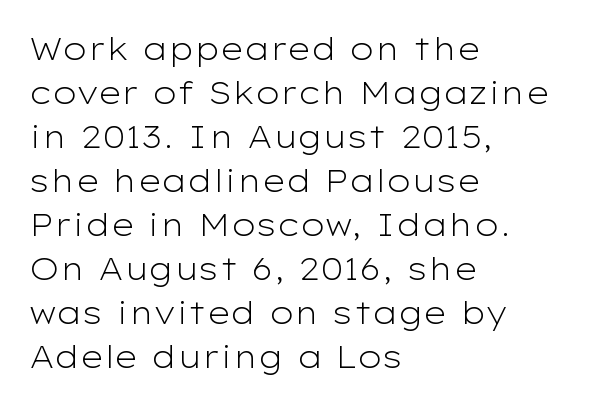
The image shows 31 px light, wide sans-serif type, upright; set left-aligned, normal line spacing (1.42x), normal letter spacing, not underlined; low stroke contrast and a medium x-height.
